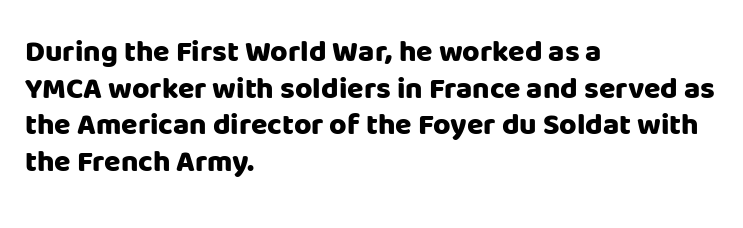
Q: Is the text bold? A: Yes.
Q: Is the text italic (slanted)? A: No, it is upright.
Q: Is the typeface a serif or a sans-serif typeface? A: Sans-serif.
Q: Is the text underlined? A: No.
Q: How is the paragraph aligned? A: Left-aligned.
Q: Is the spacing between letters normal or unusually wide? A: Normal.
Q: Width (condensed, normal, or wide)? A: Normal.
Q: Stroke contrast? A: Low.
Q: x-height? A: Large.
Q: Monospaced? A: No.
